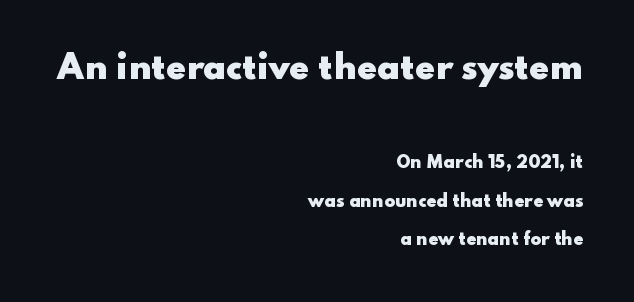
{"serif": "no", "italic": "no", "bold": "yes", "weight": "heavy", "width": "wide", "stroke_contrast": "low", "x_height": "small", "monospaced": "no", "underline": "no", "align": "right", "line_spacing": "loose", "line_spacing_ratio": 2.42, "letter_spacing": "normal", "letter_spacing_em": 0.0, "larger_block": "first", "size_ratio": 2.0, "glyph_px": 32}
